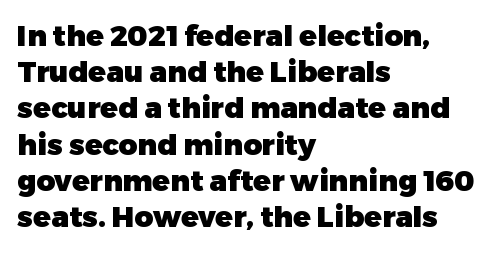
{"serif": "no", "italic": "no", "bold": "yes", "weight": "heavy", "width": "normal", "stroke_contrast": "low", "x_height": "medium", "monospaced": "no", "underline": "no", "align": "left", "line_spacing": "normal", "line_spacing_ratio": 1.25, "letter_spacing": "normal", "letter_spacing_em": 0.0, "glyph_px": 29}
